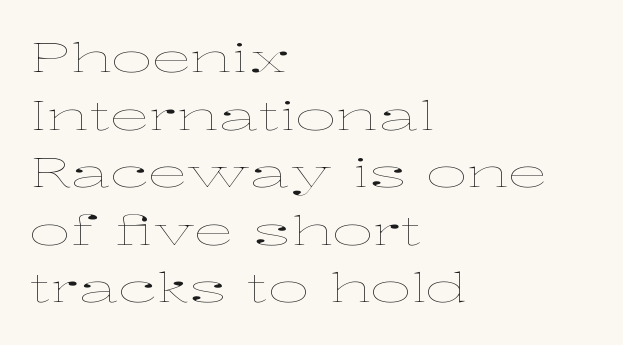
Compared with typical paragraphs, the rows here are spaced about the same. Varying glyph widths throughout — classic text-font behaviour. Typeset ragged right — the left edge is the straight one. Nothing heavy about these letters — not bold at all. Upright lettering throughout.
